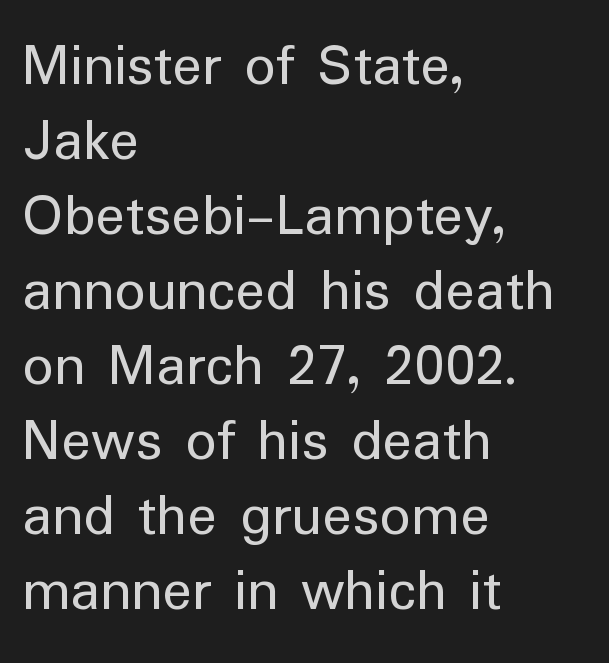
The image shows 62 px regular-weight sans-serif type, upright; set left-aligned, line spacing 1.21x, normal letter spacing, not underlined; low stroke contrast and a medium x-height.
